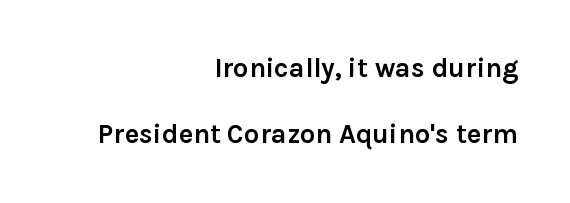
Q: Is the text bold? A: Yes.
Q: Is the text italic (slanted)? A: No, it is upright.
Q: Is the text underlined? A: No.
Q: How is the paragraph aligned? A: Right-aligned.
Q: Is the spacing between letters normal or unusually wide? A: Normal.
Q: Is the spacing between lines tight, normal or loose? A: Loose.
